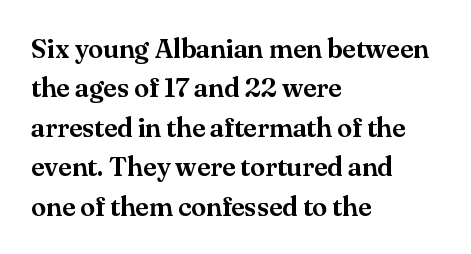
Rule under the text: the space is simply empty. The passage is arranged the way most books set body copy — flush left. This is the regular roman posture of the typeface. Default kerning and tracking; the words read as compact shapes.
